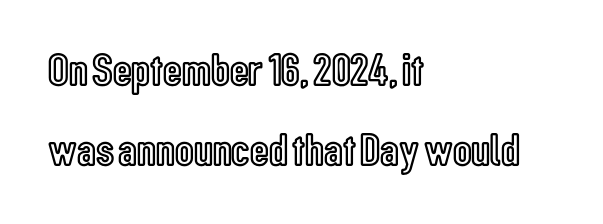
The image shows 46 px condensed type, upright; set left-aligned, line spacing 1.75x, normal letter spacing, not underlined; a medium x-height.
